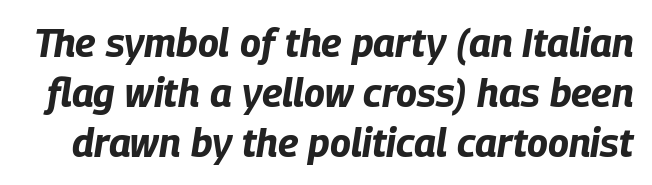
{"italic": "yes", "lean": "right", "slant_degrees": 9, "bold": "yes", "weight": "bold", "width": "condensed", "stroke_contrast": "low", "x_height": "large", "monospaced": "no", "underline": "no", "line_spacing": "normal", "line_spacing_ratio": 1.28, "letter_spacing": "normal", "letter_spacing_em": 0.0, "glyph_px": 39}
